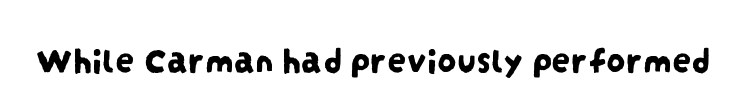
Q: Is the typeface a serif or a sans-serif typeface? A: Sans-serif.
Q: Is the text underlined? A: No.
Q: Is the spacing between letters normal or unusually wide? A: Normal.
Q: Width (condensed, normal, or wide)? A: Condensed.
Q: Stroke contrast? A: Low.
Q: x-height? A: Large.
Q: Monospaced? A: No.
